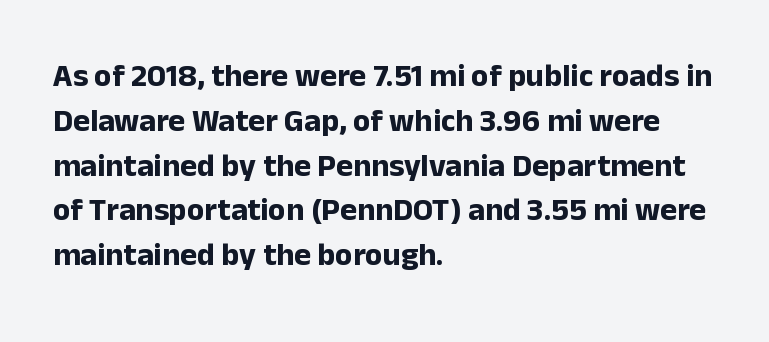
The image shows 32 px bold sans-serif type, upright; set left-aligned, normal line spacing (1.4x), normal letter spacing, not underlined; low stroke contrast and a medium x-height.
